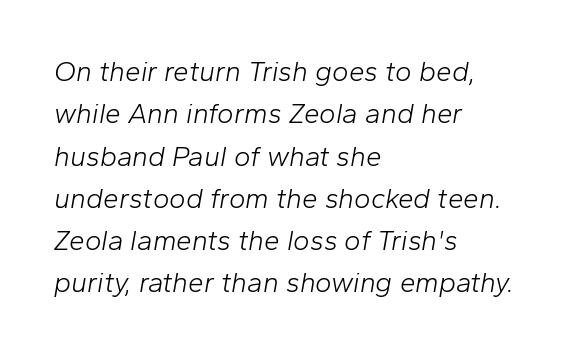
The image shows 28 px light type, italic (leaning right); set left-aligned, normal line spacing (1.51x), normal letter spacing, not underlined; low stroke contrast and a medium x-height.
